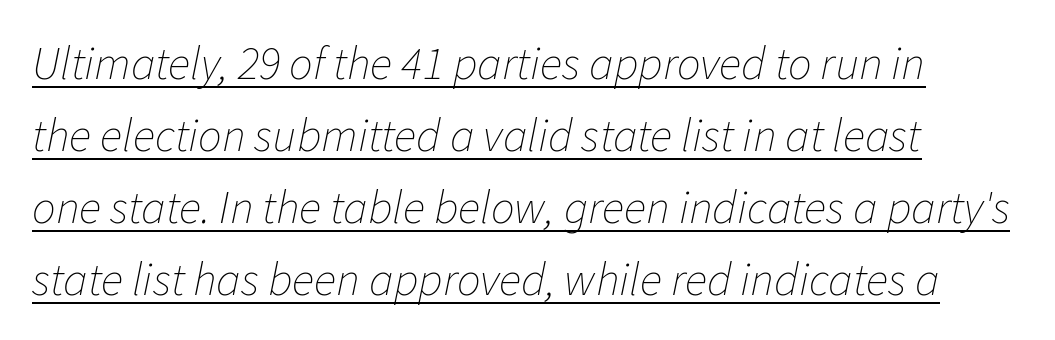
The image shows 47 px thin type, italic (leaning right); set left-aligned, normal line spacing (1.53x), normal letter spacing, underlined; low stroke contrast and a medium x-height.
